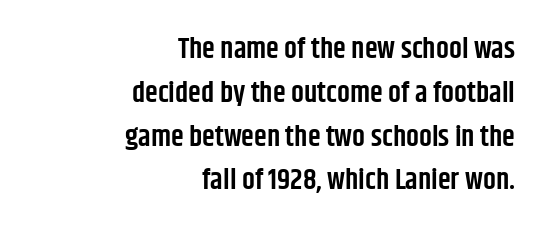
Q: Is the text bold? A: Semi-bold.
Q: Is the text italic (slanted)? A: No, it is upright.
Q: Is the typeface a serif or a sans-serif typeface? A: Sans-serif.
Q: Is the text underlined? A: No.
Q: How is the paragraph aligned? A: Right-aligned.
Q: Is the spacing between letters normal or unusually wide? A: Normal.
Q: Is the spacing between lines tight, normal or loose? A: Normal.
Q: Width (condensed, normal, or wide)? A: Condensed.
Q: Stroke contrast? A: Low.
Q: x-height? A: Large.
Q: Monospaced? A: No.
